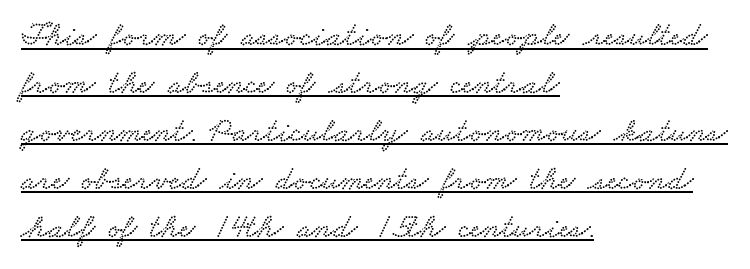
{"serif": "yes", "width": "wide", "stroke_contrast": "low", "x_height": "small", "monospaced": "no", "underline": "yes", "align": "left", "line_spacing": "normal", "line_spacing_ratio": 1.41, "letter_spacing": "normal", "letter_spacing_em": 0.0, "glyph_px": 34}
